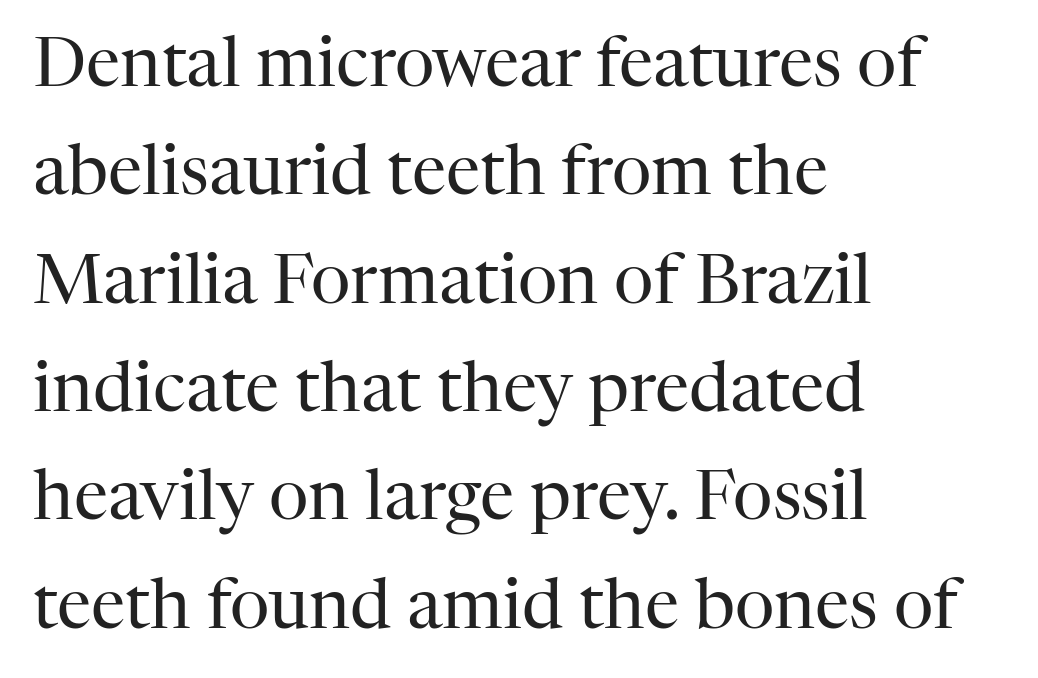
The face used here is seriffed, in the tradition of book romans. What stands out about the letter spacing? Nothing — it is the standard amount. The cut favours lightness, reaching ordinary text weight at its darkest. In CSS terms this would be text-align: left. Honestly, the row spacing looks completely unremarkable.
